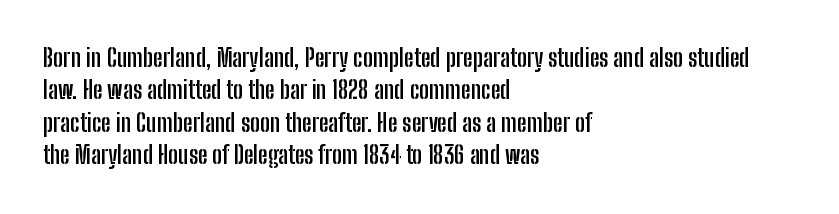
The image shows 24 px bold type, upright; set left-aligned, normal line spacing (1.35x), normal letter spacing, not underlined.
